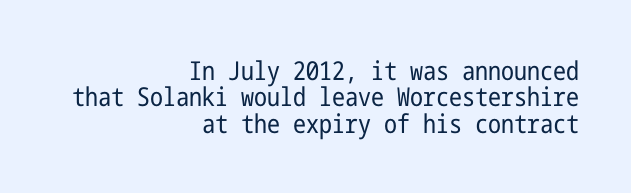
Q: Is the text bold? A: No.
Q: Is the text italic (slanted)? A: No, it is upright.
Q: Is the text underlined? A: No.
Q: How is the paragraph aligned? A: Right-aligned.
Q: Is the spacing between letters normal or unusually wide? A: Normal.
Q: Is the spacing between lines tight, normal or loose? A: Tight.
